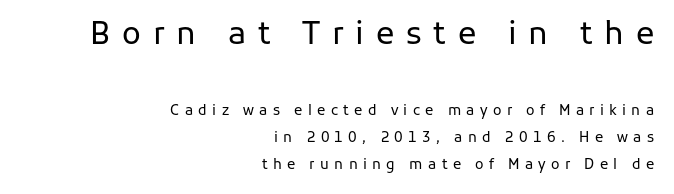
Q: Is the text bold? A: No.
Q: Is the text italic (slanted)? A: No, it is upright.
Q: Is the typeface a serif or a sans-serif typeface? A: Sans-serif.
Q: Is the text underlined? A: No.
Q: How is the paragraph aligned? A: Right-aligned.
Q: Is the spacing between letters normal or unusually wide? A: Unusually wide.
Q: Is the spacing between lines tight, normal or loose? A: Loose.
Q: Which block of text is set in a larger size, the first (top) or the second (bottom)? A: The first (top) one.
Q: Width (condensed, normal, or wide)? A: Normal.
Q: Stroke contrast? A: Low.
Q: x-height? A: Medium.
Q: Monospaced? A: No.
